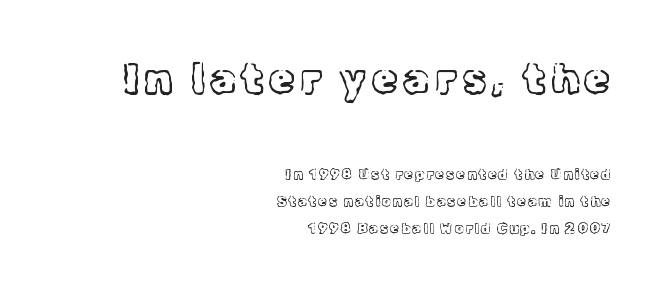
{"serif": "yes", "italic": "no", "bold": "no", "weight": "light", "width": "normal", "x_height": "medium", "monospaced": "no", "underline": "no", "align": "right", "line_spacing": "loose", "line_spacing_ratio": 1.91, "larger_block": "first", "size_ratio": 2.93, "glyph_px": 41}
